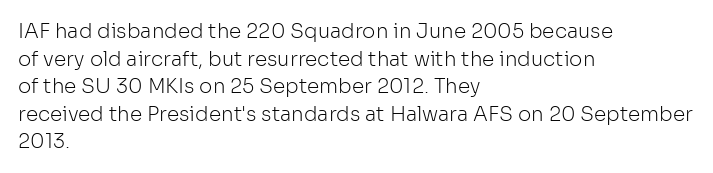
The image shows 20 px text type, upright; set left-aligned, normal line spacing (1.38x), normal letter spacing, not underlined.
